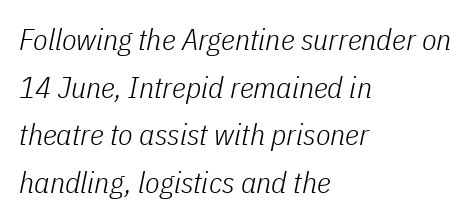
Where is the straight margin? On the left. Weight: not bold — regular or lighter. Vertically, the passage feels balanced, rows spaced as you'd expect. The space beneath each line is pristine and unruled.
